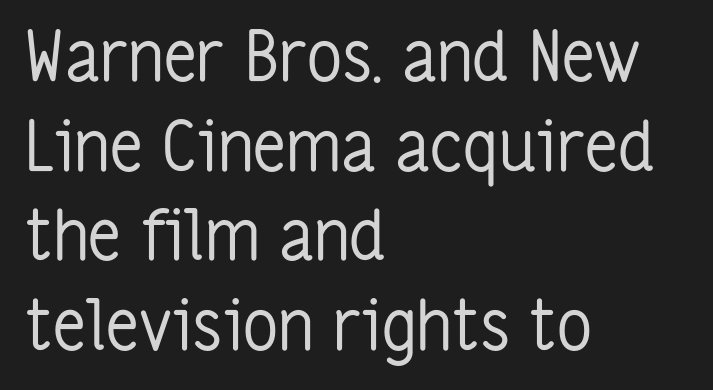
Q: Is the text bold? A: No.
Q: Is the text italic (slanted)? A: No, it is upright.
Q: Is the typeface a serif or a sans-serif typeface? A: Sans-serif.
Q: Is the text underlined? A: No.
Q: How is the paragraph aligned? A: Left-aligned.
Q: Is the spacing between letters normal or unusually wide? A: Normal.
Q: Is the spacing between lines tight, normal or loose? A: Normal.
Q: Width (condensed, normal, or wide)? A: Condensed.
Q: Stroke contrast? A: Low.
Q: x-height? A: Medium.
Q: Monospaced? A: No.
